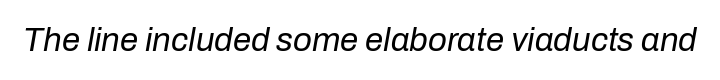
{"italic": "yes", "lean": "right", "slant_degrees": 10, "bold": "no", "weight": "regular", "width": "normal", "stroke_contrast": "low", "x_height": "medium", "monospaced": "no", "underline": "no", "letter_spacing": "normal", "letter_spacing_em": 0.0, "glyph_px": 33}
